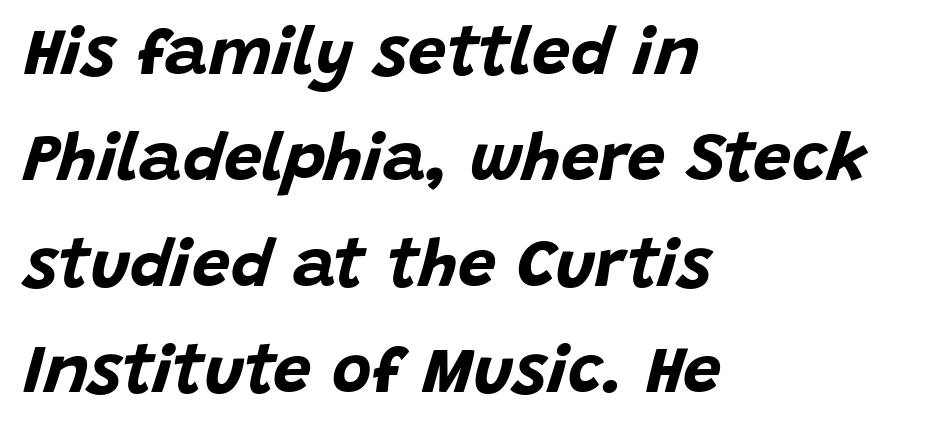
Short and long lines alike share a common starting point at left. The foot of each line stays bare and open. Words appear dense and cohesive because spacing is normal. Note the varied advance widths — an 'i' is clearly narrower than an 'm'. The passage shown is emphatically bold.
